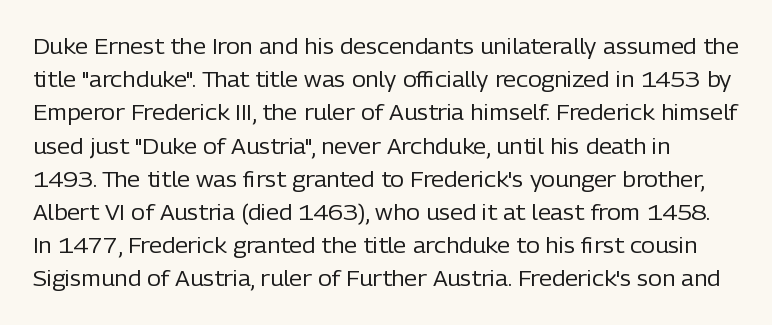
The image shows 21 px text type, upright; set normal line spacing (1.58x), normal letter spacing, not underlined.
